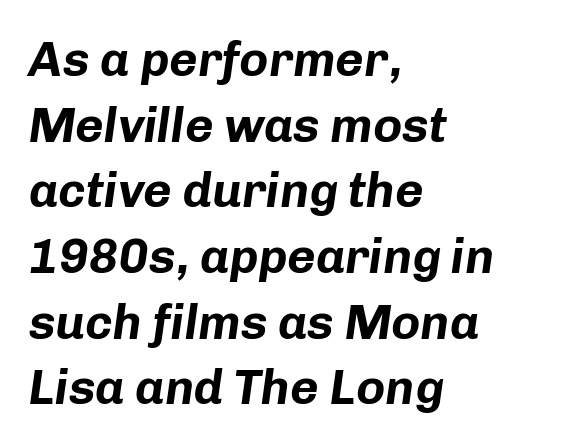
Q: Is the text bold? A: Yes.
Q: Is the text italic (slanted)? A: Yes, it leans right by about 8 degrees.
Q: Is the text underlined? A: No.
Q: How is the paragraph aligned? A: Left-aligned.
Q: Is the spacing between letters normal or unusually wide? A: Normal.
Q: Is the spacing between lines tight, normal or loose? A: Normal.
Q: Width (condensed, normal, or wide)? A: Normal.
Q: Stroke contrast? A: Low.
Q: x-height? A: Medium.
Q: Monospaced? A: No.
